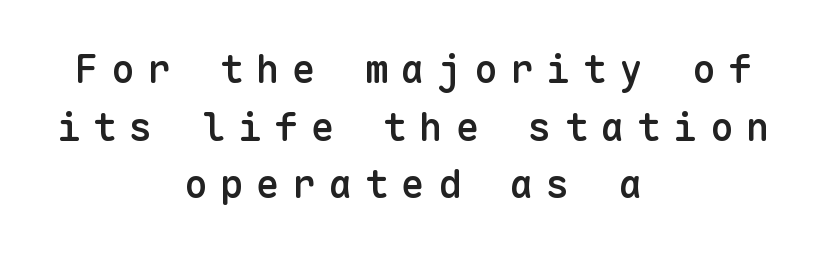
The image shows 39 px semibold sans-serif type, upright, monospaced; set centered, normal line spacing (1.48x), unusually wide letter spacing (+0.33 em), not underlined; low stroke contrast and a medium x-height.
